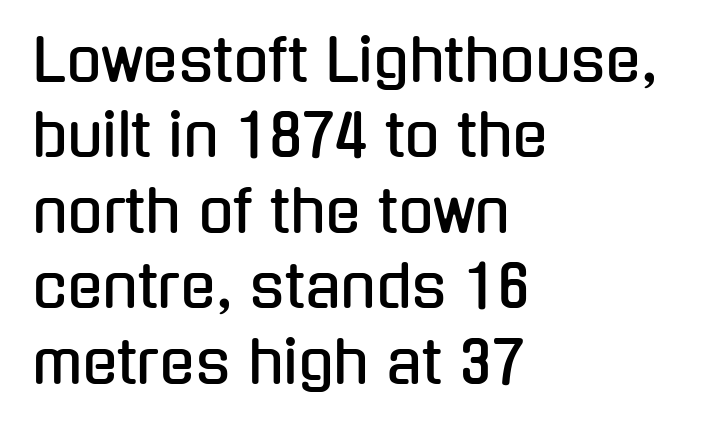
Typographically, this falls in the sans-serif category. A roman cut, with each character standing at attention. A typesetter would call this proportional, since set widths differ per character. The line texture is even and compact thanks to regular tracking. What's the leading like? Ordinary, nothing unusual. In CSS terms this would be text-align: left.
